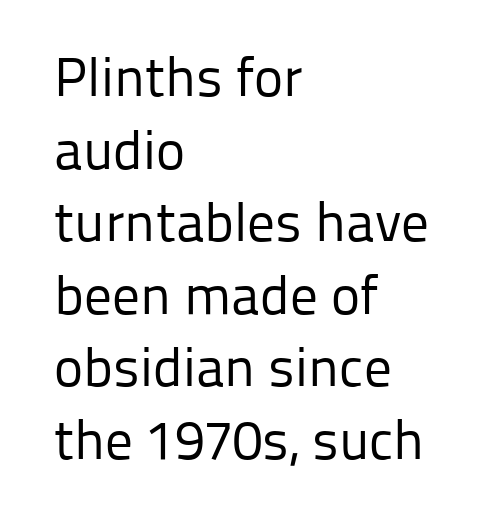
{"serif": "no", "italic": "no", "bold": "no", "weight": "regular", "width": "normal", "stroke_contrast": "low", "x_height": "medium", "monospaced": "no", "underline": "no", "align": "left", "line_spacing": "normal", "line_spacing_ratio": 1.32, "letter_spacing": "normal", "letter_spacing_em": 0.0, "glyph_px": 55}
